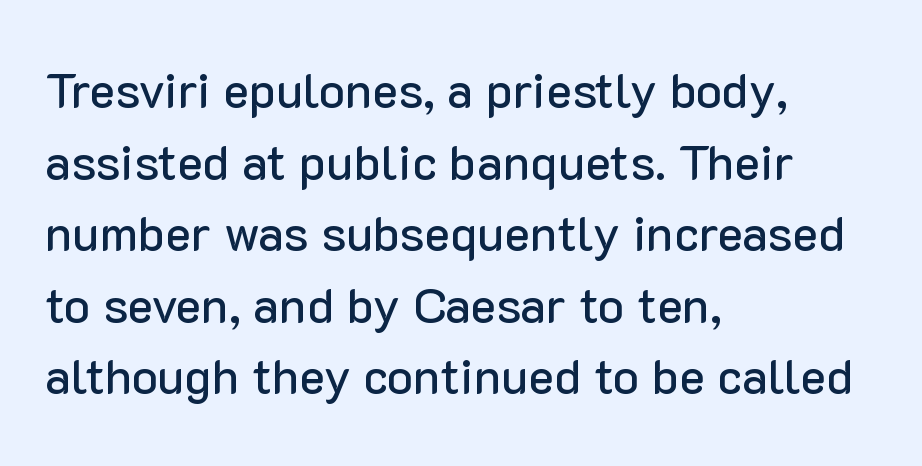
Notice how descenders clear the ascenders below comfortably — that's standard leading. The paragraph has a hard left edge and a soft right edge. Descenders hang freely into open space. A roman cut, with each character standing at attention. Caption: standard tracking, unaltered. Are there feet on the stems? There aren't — it's a sans.
